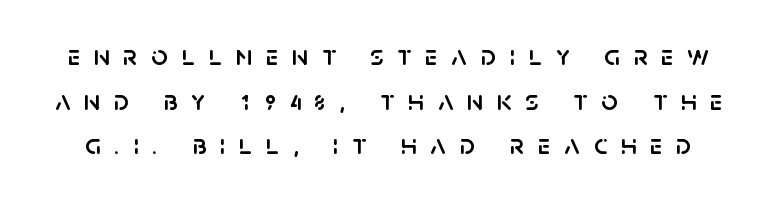
Q: Is the text italic (slanted)? A: No, it is upright.
Q: Is the typeface a serif or a sans-serif typeface? A: Sans-serif.
Q: Is the text underlined? A: No.
Q: Is the spacing between letters normal or unusually wide? A: Unusually wide.
Q: Is the spacing between lines tight, normal or loose? A: Normal.
Q: Width (condensed, normal, or wide)? A: Normal.
Q: Stroke contrast? A: Low.
Q: x-height? A: Large.
Q: Monospaced? A: No.
